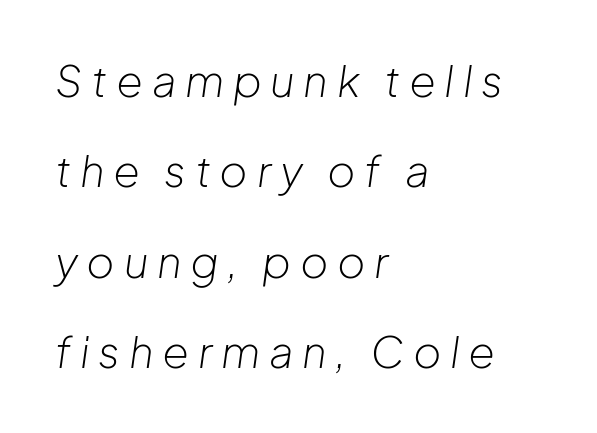
Heft: none added — not bold. A typesetter would call this leading open, well beyond the default. Does extra space separate the letters? Yes, quite a lot of it. The rendering uses natural spacing where letterforms have individual widths. The passage shown leans; its letterforms are oblique.
